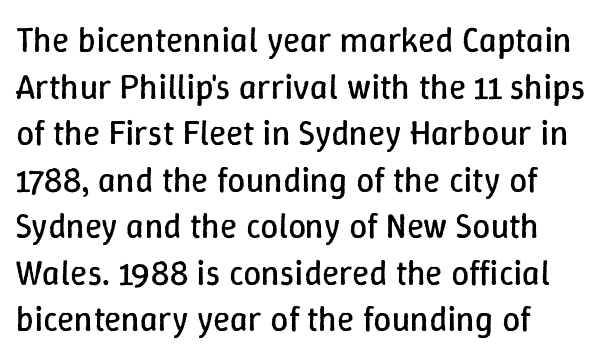
Q: Is the text bold? A: No.
Q: Is the text italic (slanted)? A: No, it is upright.
Q: Is the text underlined? A: No.
Q: How is the paragraph aligned? A: Left-aligned.
Q: Is the spacing between letters normal or unusually wide? A: Normal.
Q: Is the spacing between lines tight, normal or loose? A: Normal.
Q: Width (condensed, normal, or wide)? A: Normal.
Q: Stroke contrast? A: Low.
Q: x-height? A: Medium.
Q: Monospaced? A: No.
